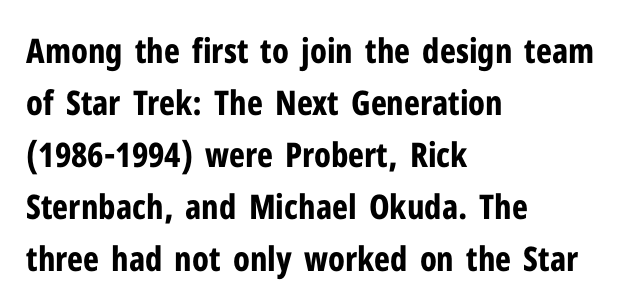
Does extra space separate the letters? No, they use regular spacing. Proportional: the letters do not fall into vertical columns. Letterform terminals end flat and unadorned throughout the passage. In terms of leading, this rendering sits right in the middle. Every stem runs plumb, perpendicular to the baseline.
